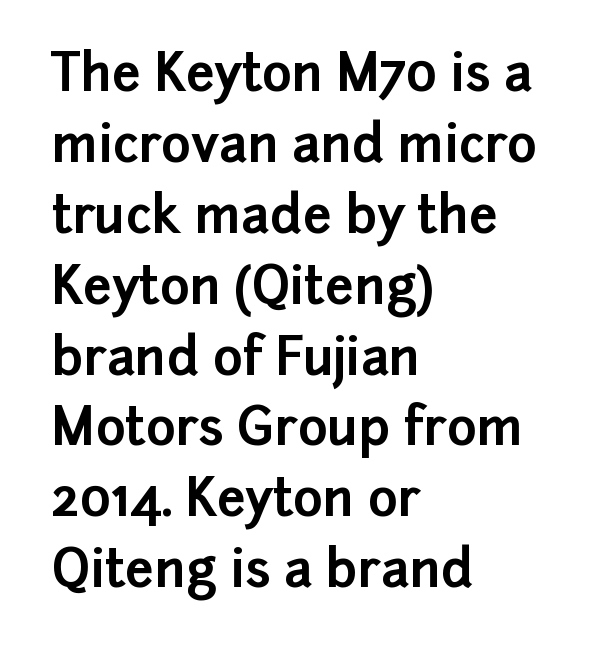
The image shows 51 px bold sans-serif type, upright; set left-aligned, normal line spacing (1.39x), normal letter spacing, not underlined; low stroke contrast and a medium x-height.
